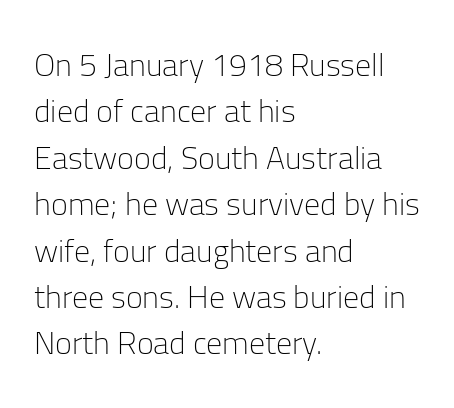
Vertical spacing — default. Each word holds together tightly as a unit, with standard inter-letter gaps. These lines are rendered in a variable-pitch font. Which margin do the lines hug? The left one — the right edge is uneven. Ink coverage per letter is moderate at most.
